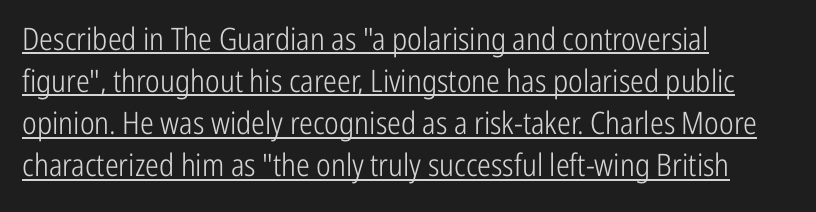
The image shows 31 px light, condensed sans-serif type, upright; set left-aligned, normal line spacing (1.36x), normal letter spacing, underlined; low stroke contrast and a medium x-height.
